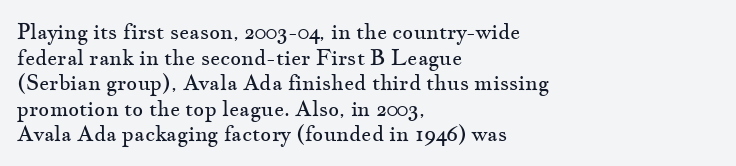
{"italic": "no", "bold": "no", "underline": "no", "align": "left", "line_spacing_ratio": 1.22, "letter_spacing": "normal", "letter_spacing_em": 0.0, "glyph_px": 21}
